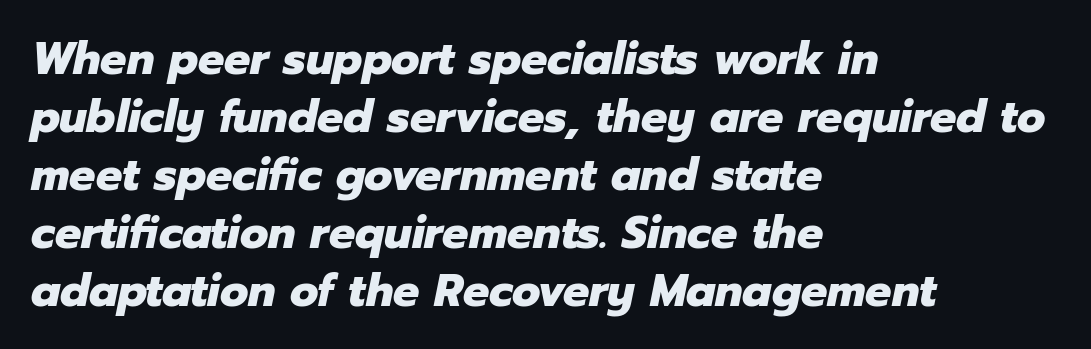
{"italic": "yes", "lean": "right", "slant_degrees": 12, "bold": "yes", "weight": "heavy", "width": "normal", "stroke_contrast": "low", "x_height": "medium", "monospaced": "no", "underline": "no", "align": "left", "line_spacing": "normal", "line_spacing_ratio": 1.26, "letter_spacing": "normal", "letter_spacing_em": 0.0, "glyph_px": 46}
